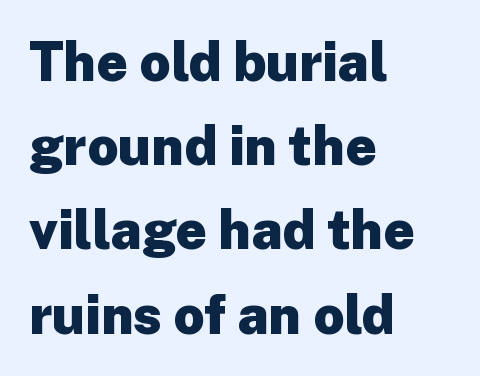
Q: Is the text bold? A: Yes.
Q: Is the text italic (slanted)? A: No, it is upright.
Q: Is the typeface a serif or a sans-serif typeface? A: Sans-serif.
Q: Is the text underlined? A: No.
Q: How is the paragraph aligned? A: Left-aligned.
Q: Is the spacing between letters normal or unusually wide? A: Normal.
Q: Is the spacing between lines tight, normal or loose? A: Normal.
Q: Width (condensed, normal, or wide)? A: Normal.
Q: Stroke contrast? A: Low.
Q: x-height? A: Medium.
Q: Monospaced? A: No.
